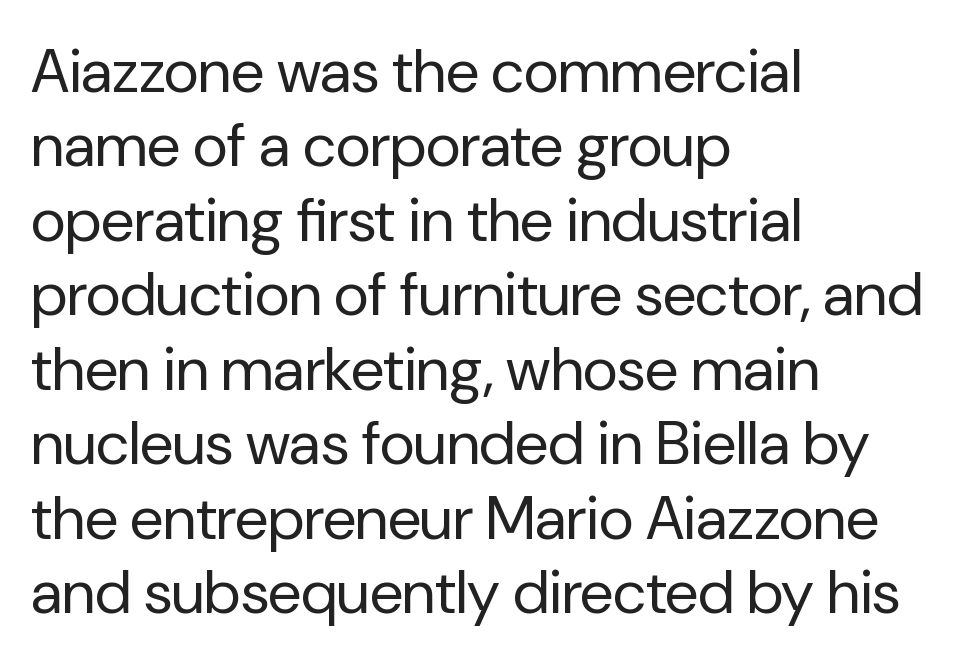
The image shows 61 px regular-weight sans-serif type, upright; set left-aligned, line spacing 1.22x, normal letter spacing, not underlined; low stroke contrast and a medium x-height.
